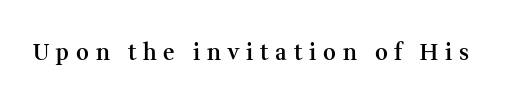
The image shows 22 px text type, upright; set unusually wide letter spacing (+0.31 em), not underlined.
